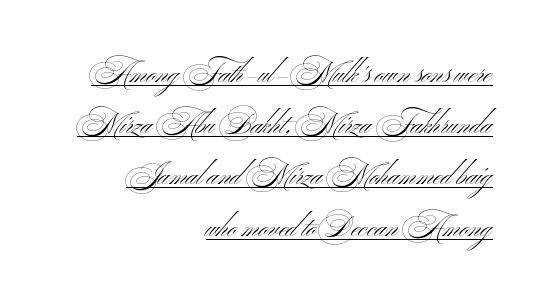
{"serif": "no", "bold": "no", "weight": "light", "width": "wide", "stroke_contrast": "medium", "x_height": "small", "monospaced": "no", "underline": "yes", "align": "right", "line_spacing_ratio": 1.83, "letter_spacing": "normal", "letter_spacing_em": 0.0, "glyph_px": 28}
